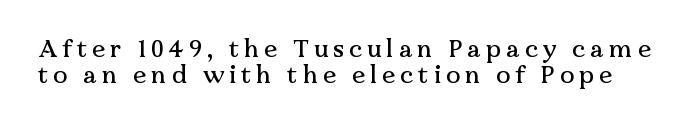
{"italic": "no", "underline": "no", "line_spacing": "tight", "line_spacing_ratio": 1.08, "letter_spacing": "wide", "letter_spacing_em": 0.21, "glyph_px": 24}
